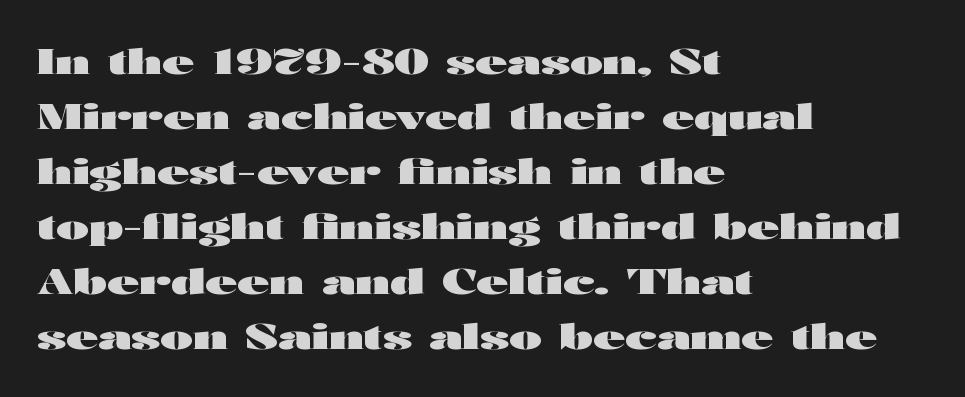
The image shows 35 px heavy, wide type, upright; set left-aligned, normal line spacing (1.57x), normal letter spacing, not underlined; high stroke contrast and a medium x-height.
